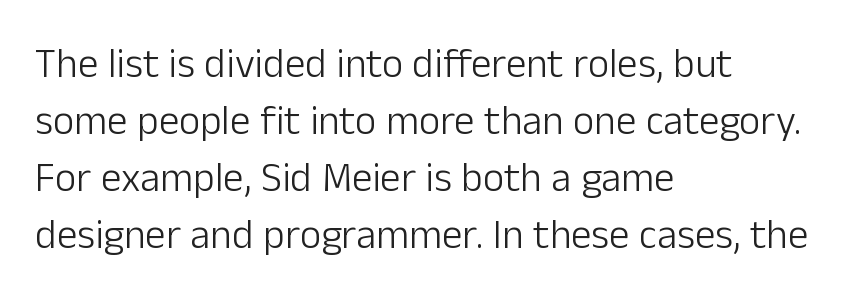
The image shows 41 px light sans-serif type, upright; set left-aligned, normal line spacing (1.39x), normal letter spacing, not underlined; low stroke contrast and a medium x-height.
